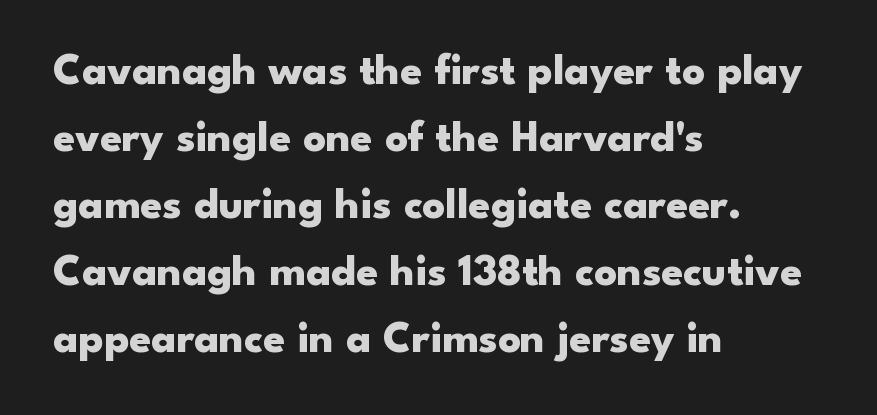
Q: Is the text bold? A: Yes.
Q: Is the text italic (slanted)? A: No, it is upright.
Q: Is the typeface a serif or a sans-serif typeface? A: Sans-serif.
Q: Is the text underlined? A: No.
Q: How is the paragraph aligned? A: Left-aligned.
Q: Is the spacing between letters normal or unusually wide? A: Normal.
Q: Is the spacing between lines tight, normal or loose? A: Normal.
Q: Width (condensed, normal, or wide)? A: Wide.
Q: Stroke contrast? A: Low.
Q: x-height? A: Small.
Q: Monospaced? A: No.
